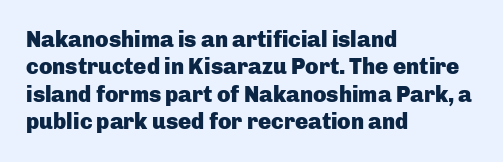
Q: Is the text bold? A: Yes.
Q: Is the text italic (slanted)? A: No, it is upright.
Q: Is the text underlined? A: No.
Q: How is the paragraph aligned? A: Left-aligned.
Q: Is the spacing between letters normal or unusually wide? A: Normal.
Q: Is the spacing between lines tight, normal or loose? A: Normal.
